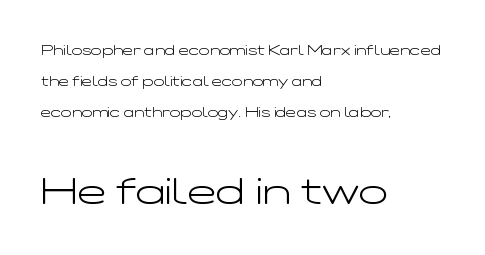
This rendering uses left alignment, leaving the right contour irregular. The designer went with a sans here, leaving each stem footless. Block two is the big one; block one sits smaller above it. Stroke mass is kept to a normal reading level or below. Letters rest on an invisible, unmarked baseline. Unlike italic type, these characters show no tilt at all.
